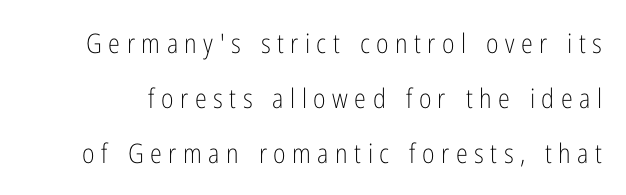
{"italic": "no", "bold": "no", "underline": "no", "line_spacing": "loose", "line_spacing_ratio": 2.03, "letter_spacing": "wide", "letter_spacing_em": 0.24, "glyph_px": 27}
